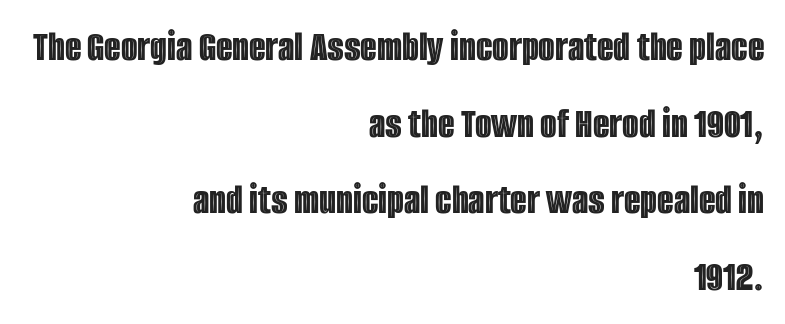
{"italic": "no", "width": "condensed", "x_height": "large", "monospaced": "no", "underline": "no", "align": "right", "line_spacing_ratio": 1.78, "letter_spacing": "normal", "letter_spacing_em": 0.0, "glyph_px": 43}
